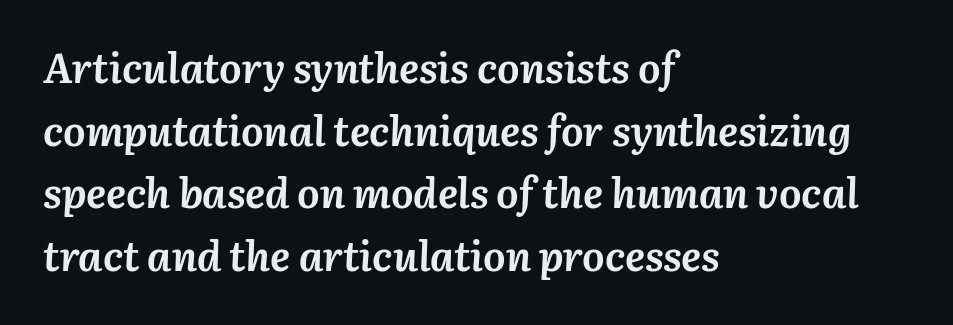
Where is the straight margin? On the left. Is this a fixed-width face? No — the glyphs have proportional, varying widths. Line spacing here is normal. Glyph-to-glyph distance matches everyday printed text.
